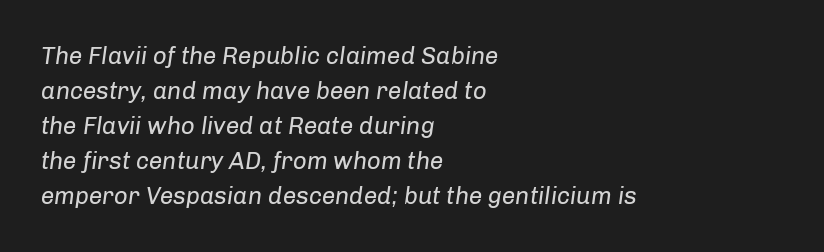
Q: Is the text bold? A: No.
Q: Is the text italic (slanted)? A: Yes, it leans right by about 8 degrees.
Q: Is the text underlined? A: No.
Q: How is the paragraph aligned? A: Left-aligned.
Q: Is the spacing between letters normal or unusually wide? A: Normal.
Q: Is the spacing between lines tight, normal or loose? A: Normal.
